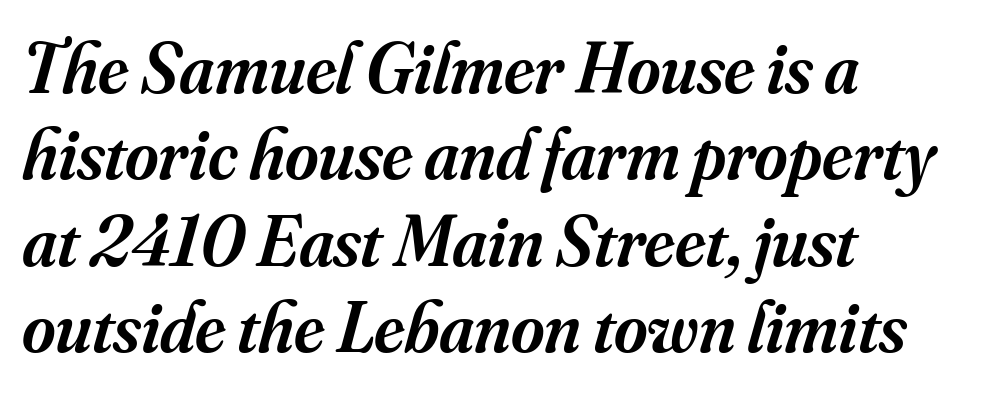
Does the type have serifs? Yes, each stem ends in a small foot. Clear beneath every line of the passage. Emphasis by weight is partial: semibold. The passage shown is typed in a proportional face where columns would drift.
